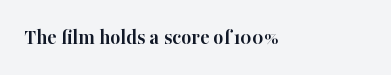
{"italic": "no", "bold": "yes", "underline": "no", "align": "left", "letter_spacing": "normal", "letter_spacing_em": 0.0, "glyph_px": 22}
